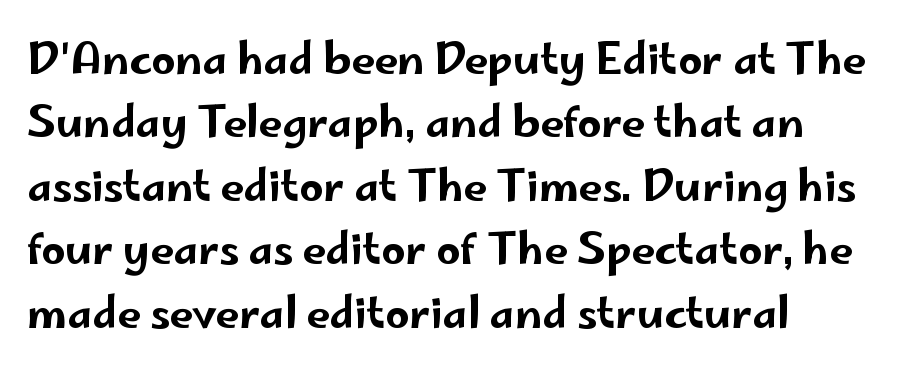
Q: Is the text italic (slanted)? A: No, it is upright.
Q: Is the typeface a serif or a sans-serif typeface? A: Sans-serif.
Q: Is the text underlined? A: No.
Q: How is the paragraph aligned? A: Left-aligned.
Q: Is the spacing between letters normal or unusually wide? A: Normal.
Q: Is the spacing between lines tight, normal or loose? A: Normal.
Q: Width (condensed, normal, or wide)? A: Wide.
Q: Stroke contrast? A: Low.
Q: x-height? A: Small.
Q: Monospaced? A: No.
